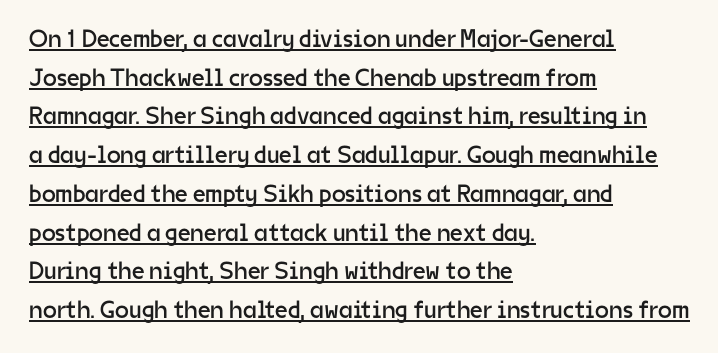
Q: Is the text bold? A: No.
Q: Is the text italic (slanted)? A: No, it is upright.
Q: Is the text underlined? A: Yes.
Q: How is the paragraph aligned? A: Left-aligned.
Q: Is the spacing between letters normal or unusually wide? A: Normal.
Q: Is the spacing between lines tight, normal or loose? A: Normal.
